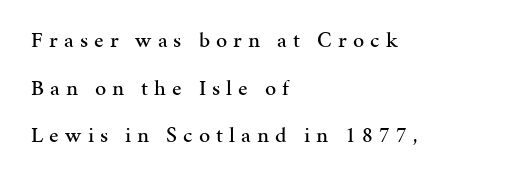
{"italic": "no", "underline": "no", "align": "left", "line_spacing": "loose", "line_spacing_ratio": 2.17, "letter_spacing": "wide", "letter_spacing_em": 0.28, "glyph_px": 22}
